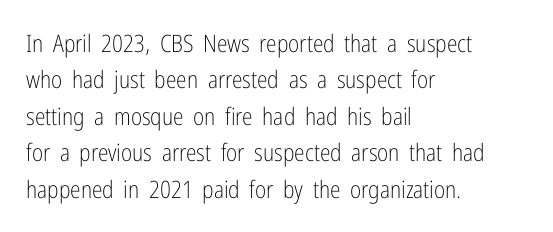
Q: Is the text bold? A: No.
Q: Is the text italic (slanted)? A: No, it is upright.
Q: Is the text underlined? A: No.
Q: How is the paragraph aligned? A: Left-aligned.
Q: Is the spacing between letters normal or unusually wide? A: Normal.
Q: Is the spacing between lines tight, normal or loose? A: Normal.
